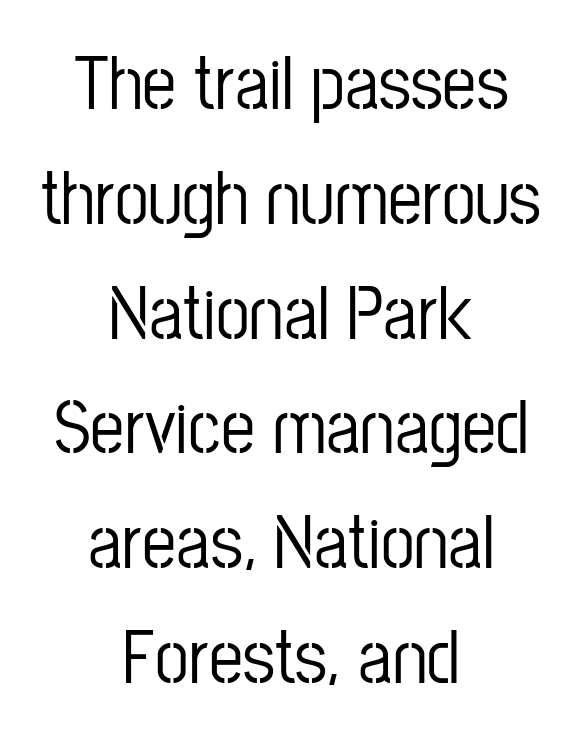
Q: Is the text italic (slanted)? A: No, it is upright.
Q: Is the typeface a serif or a sans-serif typeface? A: Sans-serif.
Q: Is the text underlined? A: No.
Q: How is the paragraph aligned? A: Centered.
Q: Is the spacing between letters normal or unusually wide? A: Normal.
Q: Is the spacing between lines tight, normal or loose? A: Normal.
Q: Width (condensed, normal, or wide)? A: Condensed.
Q: Stroke contrast? A: Low.
Q: x-height? A: Medium.
Q: Monospaced? A: No.
